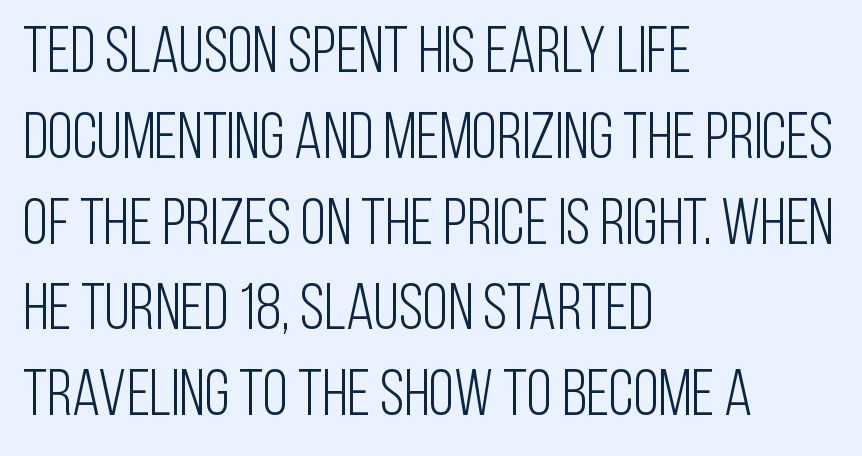
A typesetter would mark this as roman, not italic. These lines are composed in type without serifs. Horizontally, the lines are justified to the leading edge only. Character widths vary here, with narrow letters taking less room than wide ones. What's the leading like? Ordinary, nothing unusual. Letter spacing: default.
